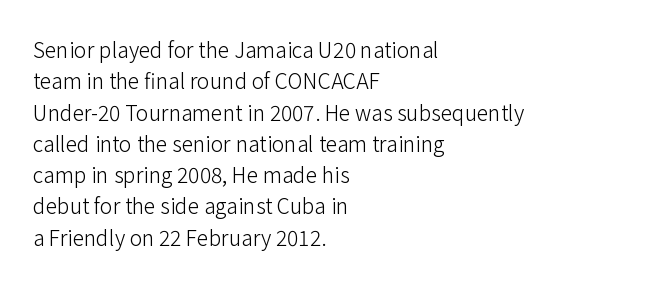
Q: Is the text bold? A: No.
Q: Is the text italic (slanted)? A: No, it is upright.
Q: Is the text underlined? A: No.
Q: How is the paragraph aligned? A: Left-aligned.
Q: Is the spacing between letters normal or unusually wide? A: Normal.
Q: Is the spacing between lines tight, normal or loose? A: Normal.
